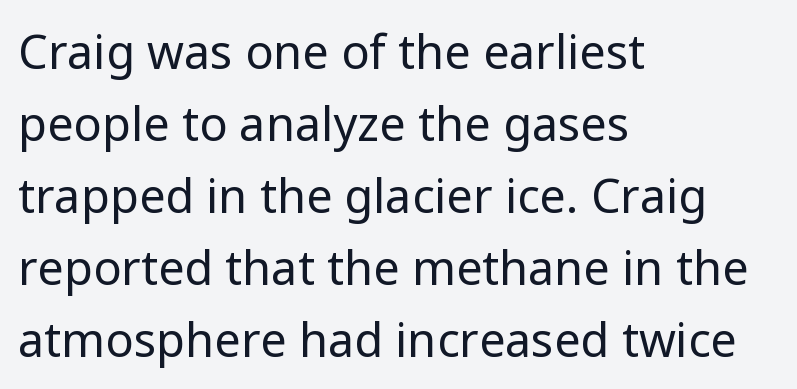
{"serif": "no", "italic": "no", "bold": "no", "weight": "regular", "width": "normal", "stroke_contrast": "low", "x_height": "medium", "monospaced": "no", "underline": "no", "align": "left", "line_spacing": "normal", "line_spacing_ratio": 1.53, "letter_spacing": "normal", "letter_spacing_em": 0.0, "glyph_px": 47}
